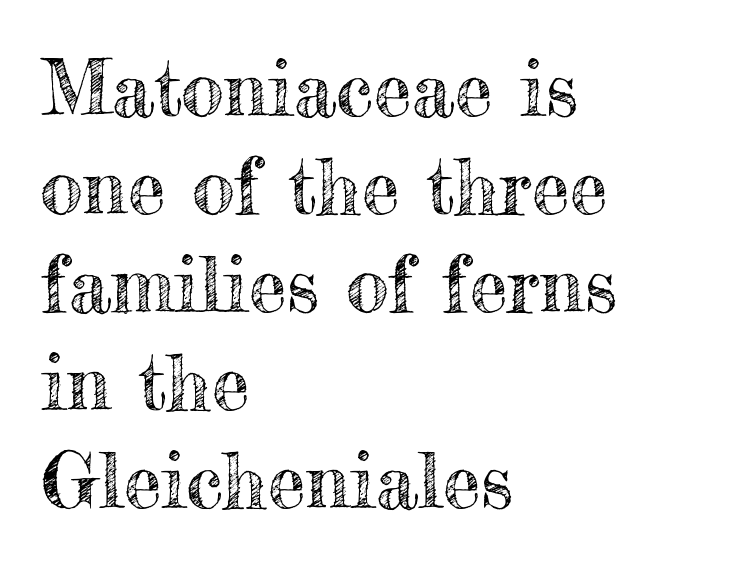
Q: Is the text italic (slanted)? A: No, it is upright.
Q: Is the text underlined? A: No.
Q: How is the paragraph aligned? A: Left-aligned.
Q: Is the spacing between letters normal or unusually wide? A: Normal.
Q: Is the spacing between lines tight, normal or loose? A: Normal.
Q: Width (condensed, normal, or wide)? A: Normal.
Q: x-height? A: Small.
Q: Monospaced? A: No.
